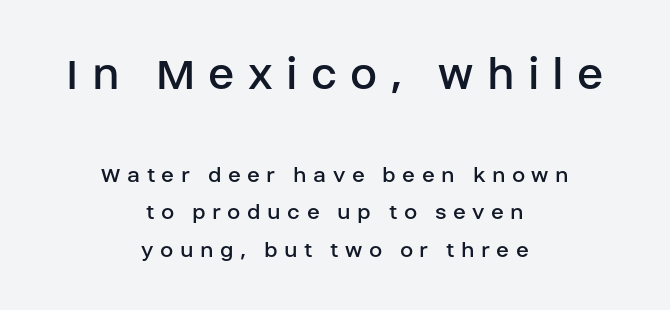
The image shows 49 px regular-weight sans-serif type, upright; set centered, normal line spacing (1.55x), unusually wide letter spacing (+0.27 em), not underlined; the first (top) block is 2.04x larger; low stroke contrast and a large x-height.
